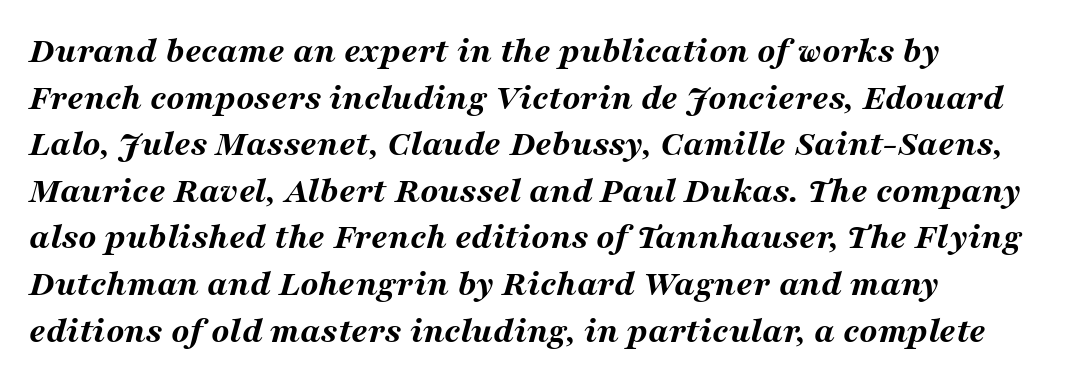
Q: Is the text bold? A: Yes.
Q: Is the text italic (slanted)? A: Yes, it leans right by about 16 degrees.
Q: Is the text underlined? A: No.
Q: How is the paragraph aligned? A: Left-aligned.
Q: Is the spacing between letters normal or unusually wide? A: Normal.
Q: Is the spacing between lines tight, normal or loose? A: Normal.
Q: Width (condensed, normal, or wide)? A: Wide.
Q: Stroke contrast? A: Medium.
Q: x-height? A: Medium.
Q: Monospaced? A: No.
